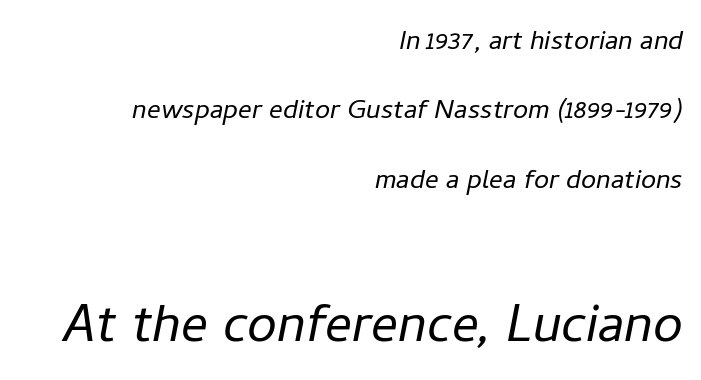
The image shows 67 px light type, italic (leaning right); set right-aligned, loose line spacing (2.04x), normal letter spacing, not underlined; the second (bottom) block is 1.97x larger; low stroke contrast and a medium x-height.
